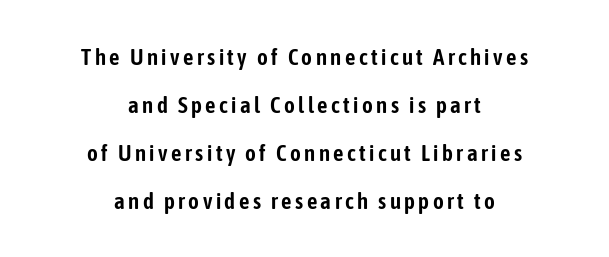
Q: Is the text italic (slanted)? A: No, it is upright.
Q: Is the text underlined? A: No.
Q: How is the paragraph aligned? A: Centered.
Q: Is the spacing between lines tight, normal or loose? A: Loose.
